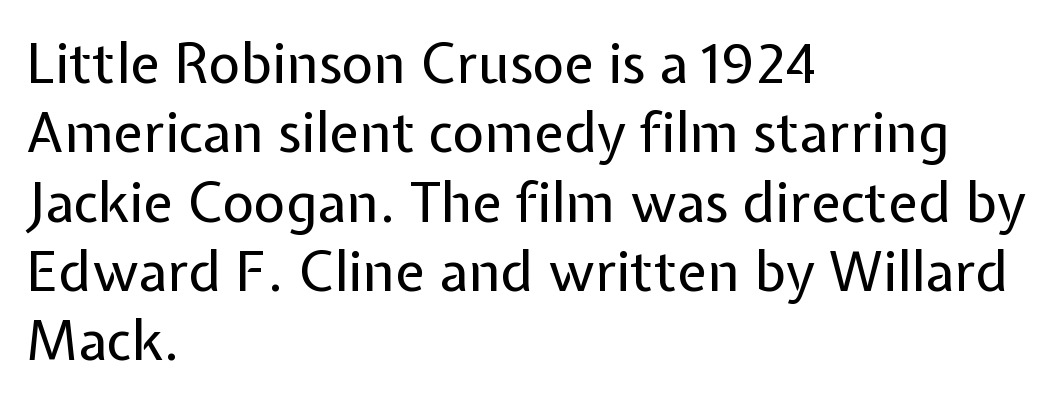
These lines keep a tight, regular rhythm from letter to letter. You could not count columns in this text — the font is proportionally spaced. This reads as an unemphasized weight, regular at the heaviest. Horizontally, the lines are justified to the leading edge only.
